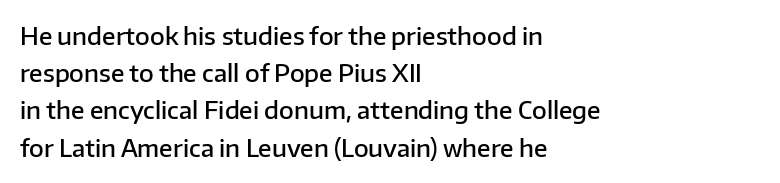
Q: Is the text bold? A: Semi-bold.
Q: Is the text italic (slanted)? A: No, it is upright.
Q: Is the text underlined? A: No.
Q: How is the paragraph aligned? A: Left-aligned.
Q: Is the spacing between letters normal or unusually wide? A: Normal.
Q: Is the spacing between lines tight, normal or loose? A: Normal.
